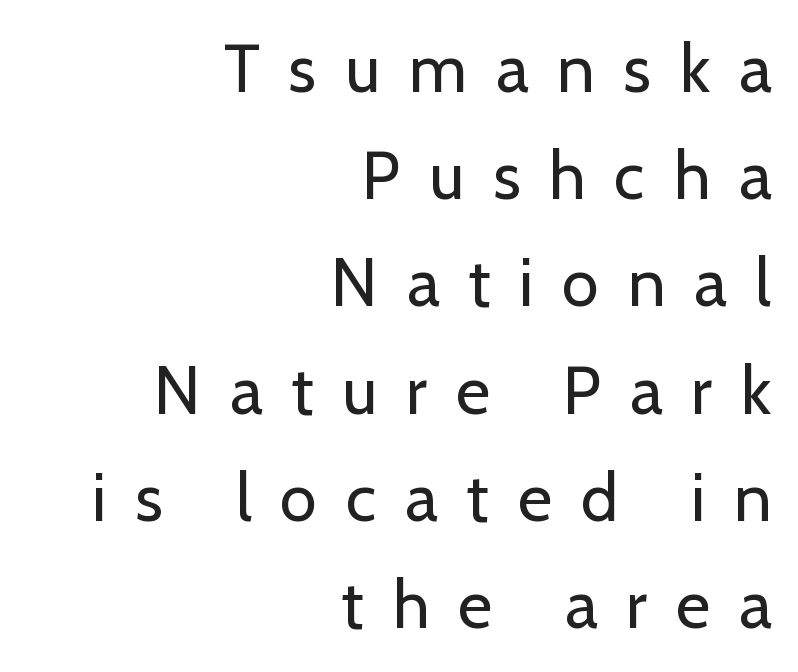
The image shows 67 px regular-weight sans-serif type, upright; set right-aligned, normal line spacing (1.6x), unusually wide letter spacing (+0.43 em), not underlined; low stroke contrast and a medium x-height.
